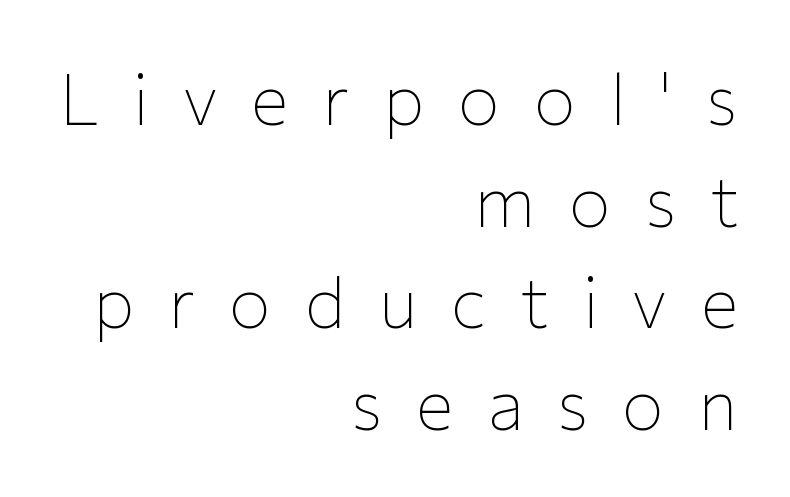
The image shows 71 px thin sans-serif type, upright; set right-aligned, normal line spacing (1.43x), unusually wide letter spacing (+0.47 em), not underlined; low stroke contrast and a medium x-height.
